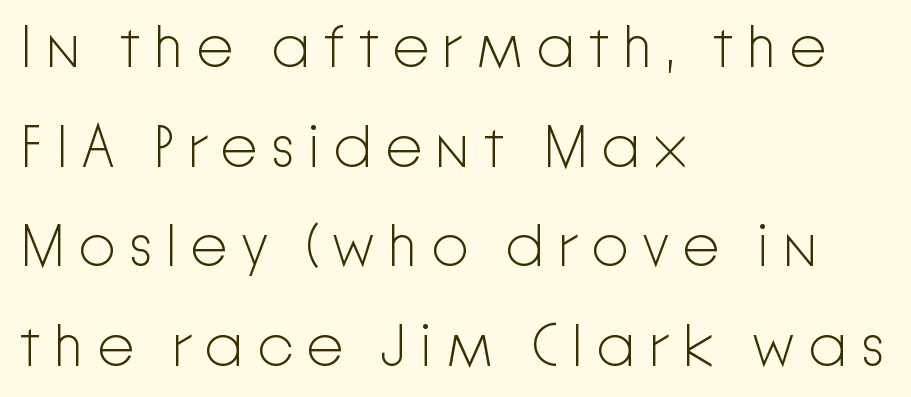
The image shows 60 px light sans-serif type, upright; set left-aligned, normal line spacing (1.66x), unusually wide letter spacing (+0.2 em), not underlined; low stroke contrast and a medium x-height.
